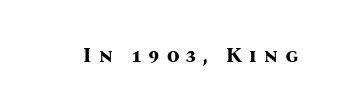
{"italic": "no", "bold": "yes", "underline": "no", "letter_spacing": "wide", "letter_spacing_em": 0.33, "glyph_px": 21}
